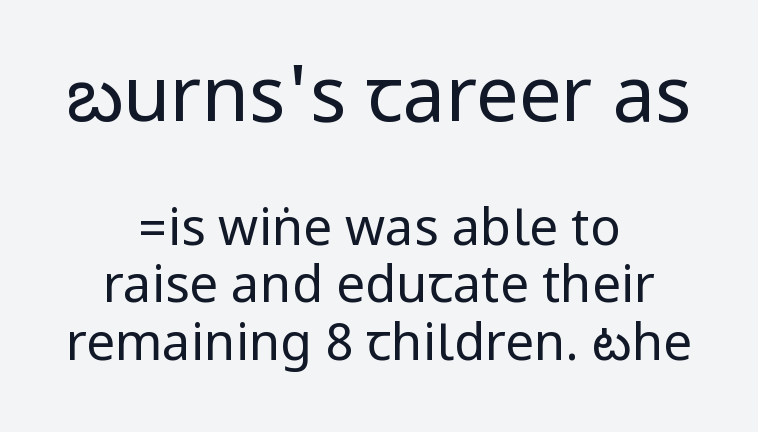
Q: Is the text bold? A: No.
Q: Is the text italic (slanted)? A: No, it is upright.
Q: Is the typeface a serif or a sans-serif typeface? A: Sans-serif.
Q: Is the text underlined? A: No.
Q: How is the paragraph aligned? A: Centered.
Q: Is the spacing between letters normal or unusually wide? A: Normal.
Q: Is the spacing between lines tight, normal or loose? A: Tight.
Q: Which block of text is set in a larger size, the first (top) or the second (bottom)? A: The first (top) one.
Q: Width (condensed, normal, or wide)? A: Condensed.
Q: Stroke contrast? A: Low.
